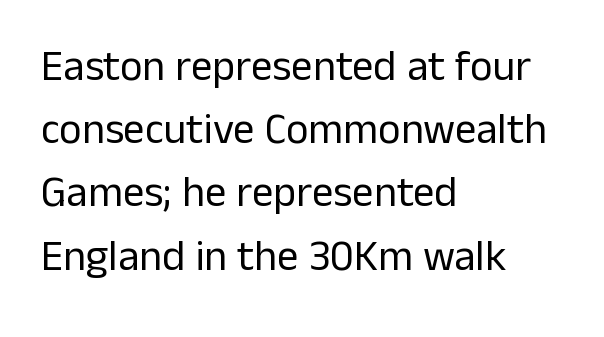
No word sits above an underline. The lines in this sample share a left origin and differ only in where they stop. Vertically, the passage feels balanced, rows spaced as you'd expect. Think of a printed novel: that variable character pitch is what you see here.
